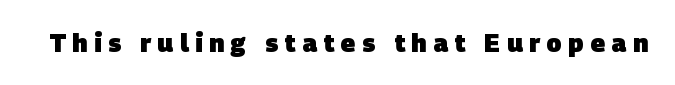
A clean baseline with only descenders dipping below it. Students, this is bold: see how much ink each stroke carries. In terms of letterspacing, this is a distinctly airy, spread setting.
